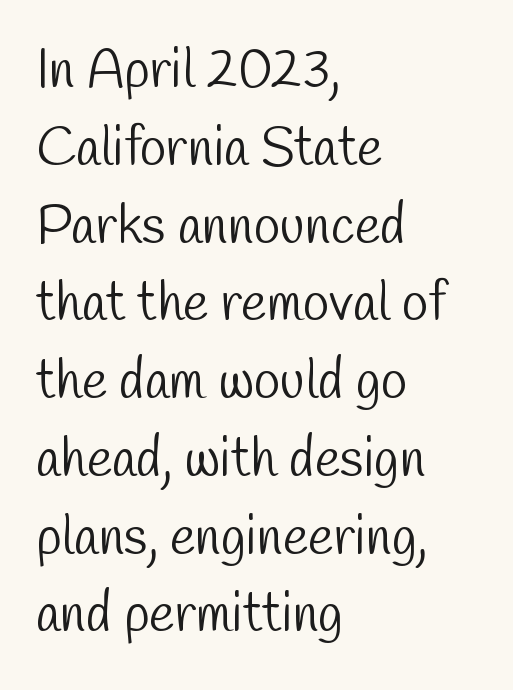
Typographically, this falls in the sans-serif category. The face looks like a standard text weight, possibly lighter. The space directly below the letters is spotless. A student would call this left alignment; a typographer would say flush left, rag right. The passage shown is typed in a proportional face where columns would drift.
